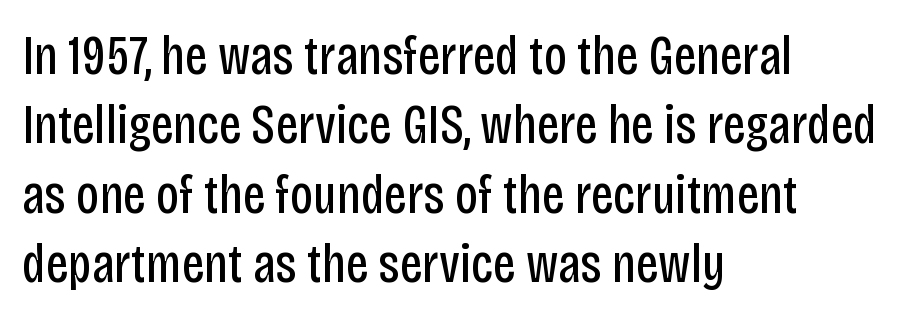
{"serif": "no", "italic": "no", "bold": "no", "weight": "regular", "width": "condensed", "stroke_contrast": "low", "x_height": "large", "monospaced": "no", "underline": "no", "align": "left", "line_spacing": "normal", "line_spacing_ratio": 1.26, "letter_spacing": "normal", "letter_spacing_em": 0.0, "glyph_px": 55}
